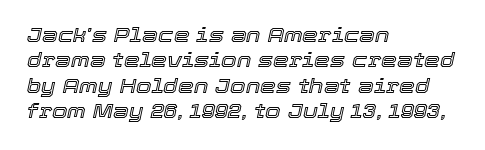
Successive baselines arrive at the customary interval. It's the slanting kind of type. The lines in this sample share a left origin and differ only in where they stop. You could call the tracking neutral — neither tight nor loose. Letters rest on an invisible, unmarked baseline.
